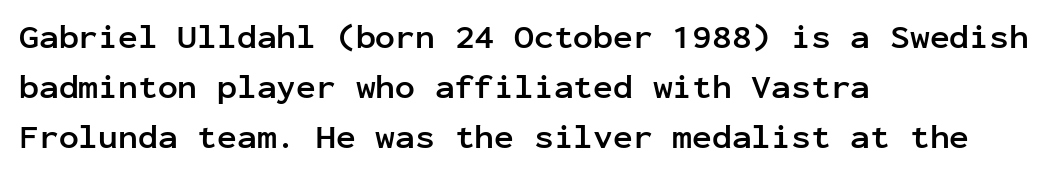
Monospaced: the letters line up in strict vertical columns. All the whitespace from short lines collects on the right. Bold? Absolutely — the strokes are thick and heavy. Vertical strokes here are truly vertical. The gaps between neighbouring characters are ordinary and unremarkable. The glyphs in this specimen are sans serif.
